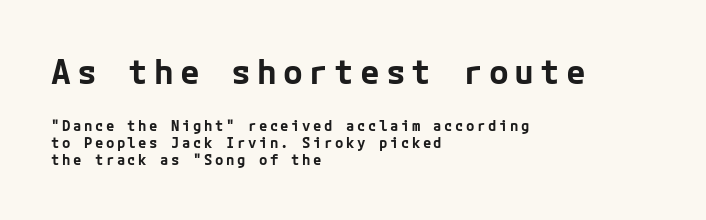
{"serif": "no", "italic": "no", "bold": "yes", "weight": "bold", "width": "normal", "stroke_contrast": "low", "x_height": "medium", "underline": "no", "align": "left", "line_spacing_ratio": 1.2, "larger_block": "first", "size_ratio": 2.36, "glyph_px": 33}
